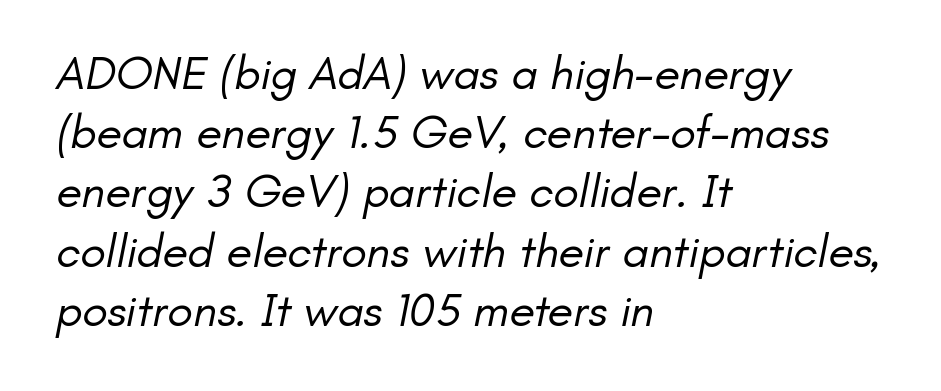
{"serif": "no", "bold": "no", "weight": "regular", "width": "normal", "stroke_contrast": "low", "x_height": "small", "monospaced": "no", "underline": "no", "align": "left", "line_spacing": "normal", "line_spacing_ratio": 1.26, "letter_spacing": "normal", "letter_spacing_em": 0.0, "glyph_px": 47}
